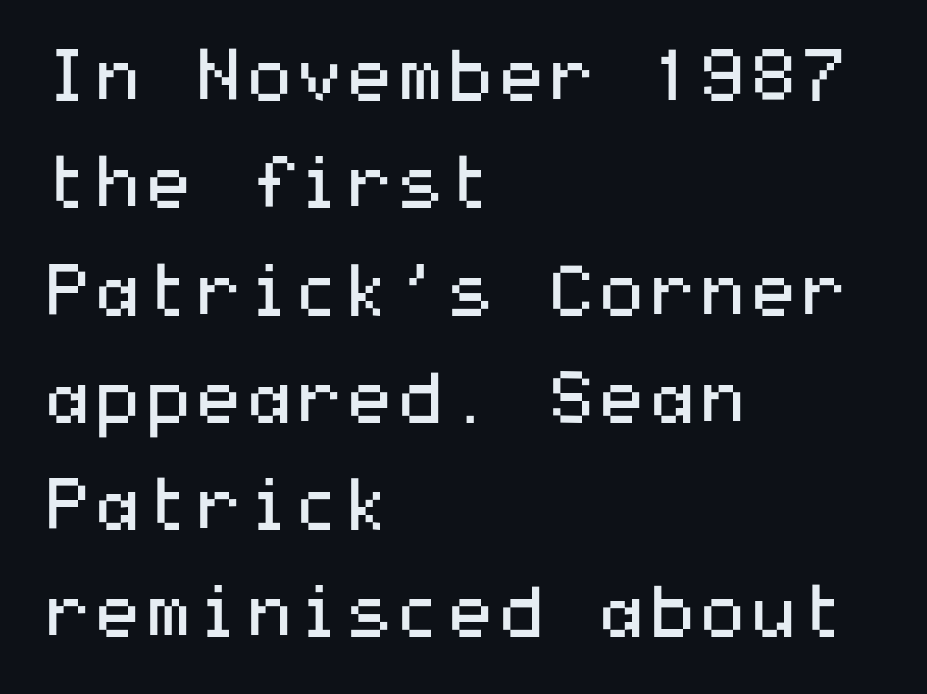
{"serif": "no", "italic": "no", "bold": "no", "weight": "regular", "width": "wide", "stroke_contrast": "medium", "x_height": "medium", "underline": "no", "align": "left", "line_spacing": "normal", "line_spacing_ratio": 1.49, "letter_spacing": "normal", "letter_spacing_em": 0.0, "glyph_px": 72}
